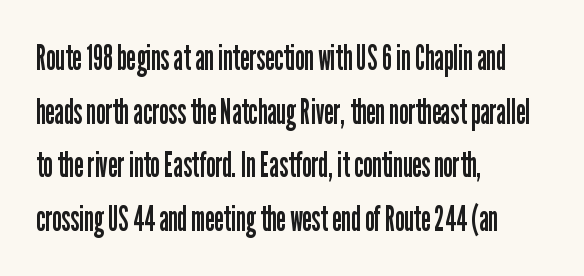
Is the type heavy? It reads as light-to-regular instead. Underline: absent. Here the designer chose a conventional face with non-uniform glyph widths. Regular leading.
